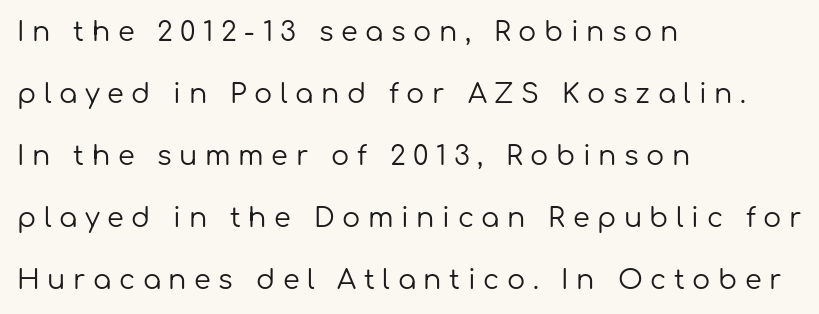
{"italic": "no", "bold": "no", "underline": "no", "align": "left", "line_spacing": "loose", "line_spacing_ratio": 2.3, "letter_spacing": "wide", "letter_spacing_em": 0.28, "glyph_px": 27}
